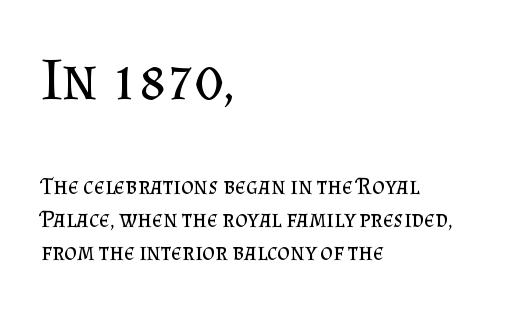
The image shows 60 px regular-weight serif type, upright; set left-aligned, normal line spacing (1.37x), normal letter spacing, not underlined; the first (top) block is 2.5x larger; medium stroke contrast and a small x-height.
